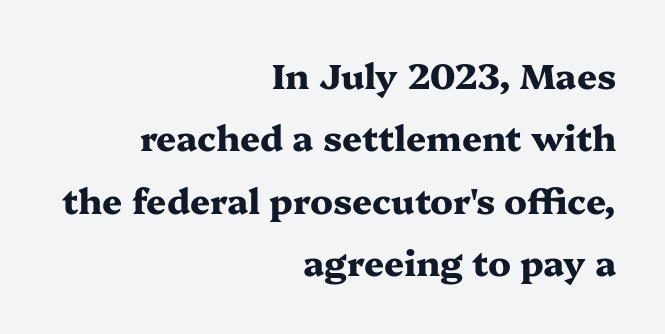
The horizontal fit of the characters is conventional and even. The face used here is proportionally spaced, like ordinary book or web type. Stroke terminals: seriffed. Underlining? Definitely not there. These lines were composed using upright roman letters. The face used here has the dense, thick strokes of a bold.
